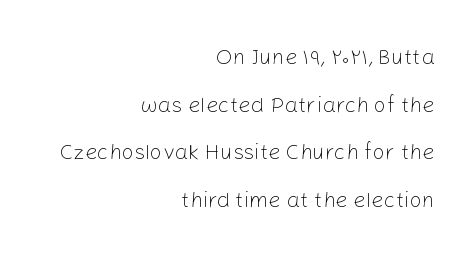
The letters sit at their default tracking, neither squeezed nor spread. Line spacing here is loose. The glyphs are unaccompanied by any horizontal stroke below them. Every row of glyphs terminates at an identical x-position on the right. Stem width sits at or under what a default text font uses.
